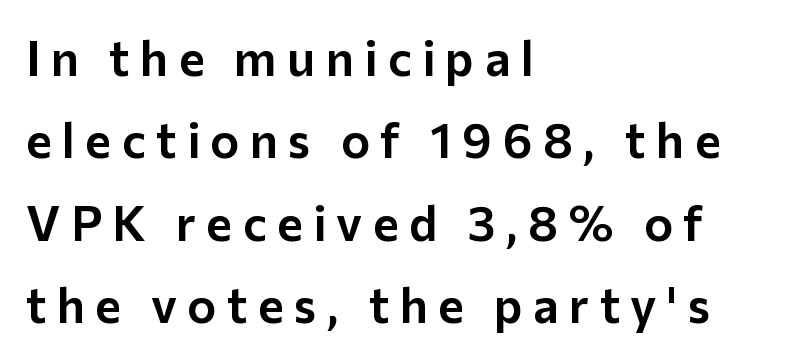
Q: Is the text italic (slanted)? A: No, it is upright.
Q: Is the typeface a serif or a sans-serif typeface? A: Sans-serif.
Q: Is the text underlined? A: No.
Q: How is the paragraph aligned? A: Left-aligned.
Q: Is the spacing between letters normal or unusually wide? A: Unusually wide.
Q: Is the spacing between lines tight, normal or loose? A: Normal.
Q: Width (condensed, normal, or wide)? A: Normal.
Q: Stroke contrast? A: Low.
Q: x-height? A: Medium.
Q: Monospaced? A: No.
